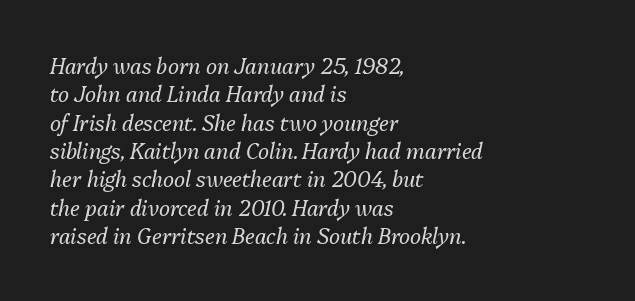
The image shows 21 px text type, italic (leaning right); set left-aligned, normal line spacing (1.35x), normal letter spacing, not underlined.
